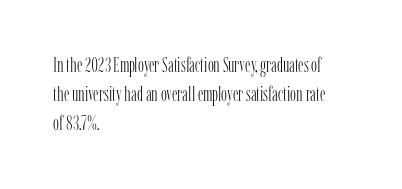
The image shows 20 px text type, upright; set left-aligned, normal line spacing (1.46x), normal letter spacing, not underlined.
